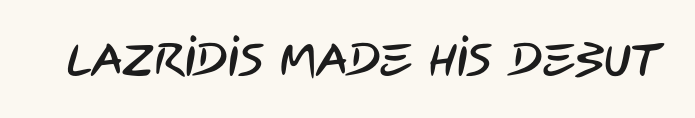
Decoration check: the copy has no underline. How are the letters spaced? Ordinarily, with no added tracking. This is sans-serif lettering, the kind often seen on screens and signage. Note the varied advance widths — an 'i' is clearly narrower than an 'm'.
